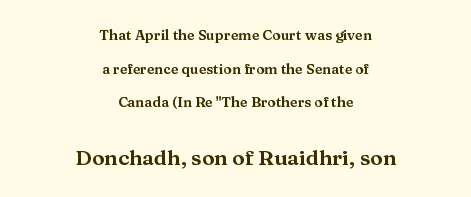
Q: Is the text italic (slanted)? A: No, it is upright.
Q: Is the text underlined? A: No.
Q: How is the paragraph aligned? A: Centered.
Q: Is the spacing between letters normal or unusually wide? A: Normal.
Q: Is the spacing between lines tight, normal or loose? A: Loose.
Q: Which block of text is set in a larger size, the first (top) or the second (bottom)? A: The second (bottom) one.
